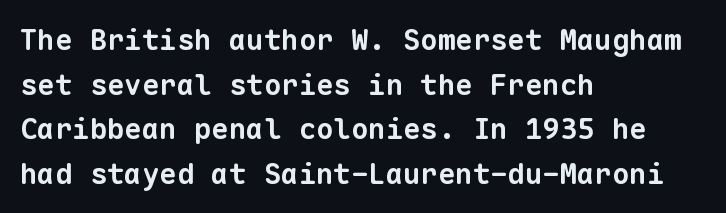
A typesetter would call this monospace, since all characters share one set width. Notice how thick the strokes are: this is what a full bold looks like. Underline: absent. Note: no serifs on the glyphs. Does the copy run flush right? No — it runs flush left.
